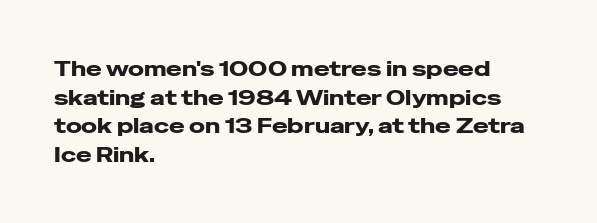
{"italic": "no", "underline": "no", "align": "left", "line_spacing": "normal", "line_spacing_ratio": 1.36, "letter_spacing": "normal", "letter_spacing_em": 0.0, "glyph_px": 21}
